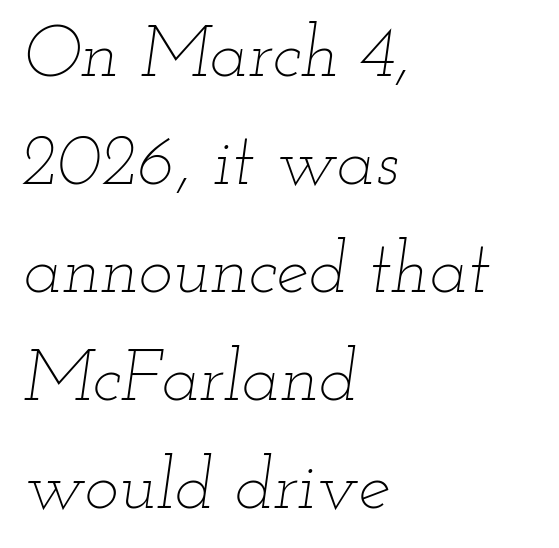
{"italic": "yes", "lean": "right", "slant_degrees": 12, "bold": "no", "weight": "thin", "width": "wide", "stroke_contrast": "low", "x_height": "small", "monospaced": "no", "underline": "no", "align": "left", "line_spacing": "normal", "line_spacing_ratio": 1.5, "letter_spacing": "normal", "letter_spacing_em": 0.0, "glyph_px": 72}
